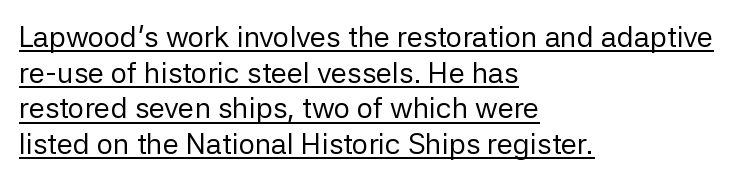
{"serif": "no", "italic": "no", "bold": "no", "weight": "regular", "width": "normal", "stroke_contrast": "low", "x_height": "medium", "monospaced": "no", "underline": "yes", "align": "left", "line_spacing_ratio": 1.23, "letter_spacing": "normal", "letter_spacing_em": 0.0, "glyph_px": 29}
